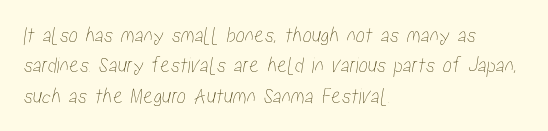
{"underline": "no", "align": "left", "line_spacing": "normal", "line_spacing_ratio": 1.32, "letter_spacing": "normal", "letter_spacing_em": 0.0, "glyph_px": 23}
